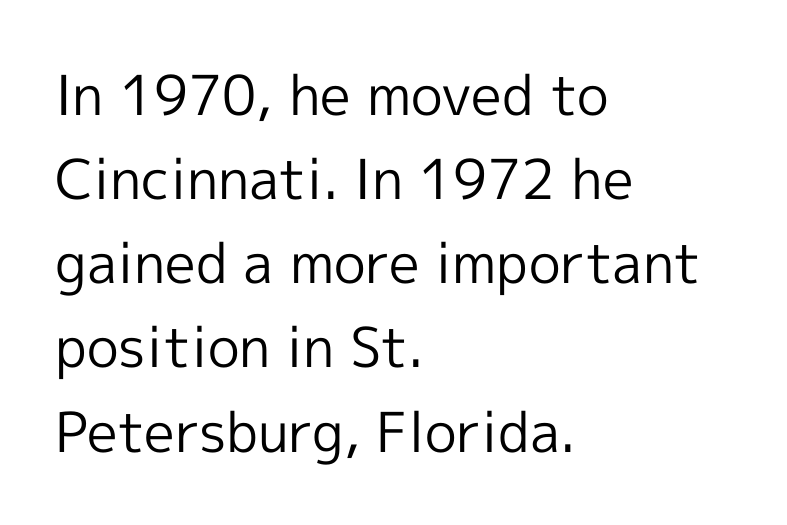
Q: Is the text bold? A: No.
Q: Is the text italic (slanted)? A: No, it is upright.
Q: Is the typeface a serif or a sans-serif typeface? A: Sans-serif.
Q: Is the text underlined? A: No.
Q: How is the paragraph aligned? A: Left-aligned.
Q: Is the spacing between letters normal or unusually wide? A: Normal.
Q: Is the spacing between lines tight, normal or loose? A: Normal.
Q: Width (condensed, normal, or wide)? A: Normal.
Q: x-height? A: Medium.
Q: Monospaced? A: No.
